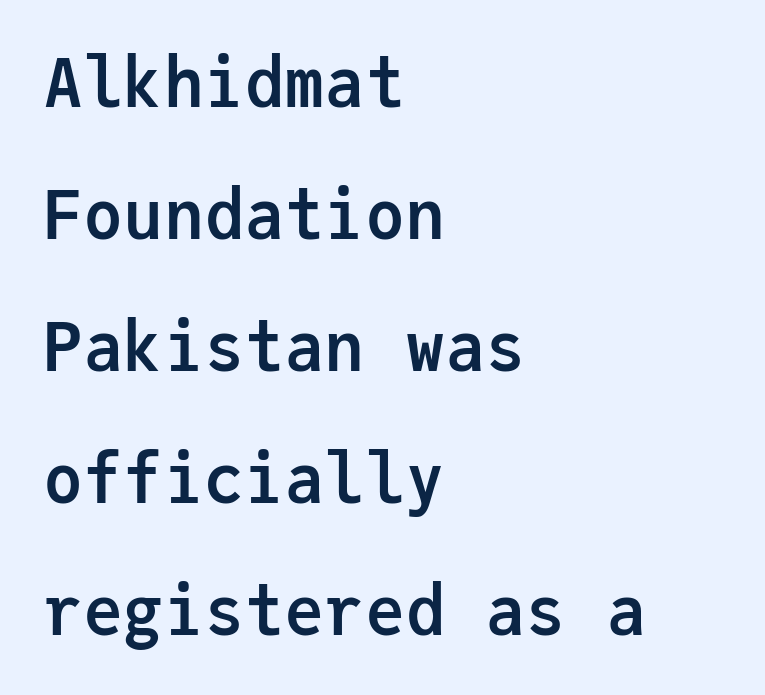
{"serif": "no", "italic": "no", "bold": "yes", "weight": "semibold", "width": "normal", "stroke_contrast": "low", "x_height": "medium", "monospaced": "yes", "underline": "no", "align": "left", "line_spacing": "loose", "line_spacing_ratio": 1.97, "letter_spacing": "normal", "letter_spacing_em": 0.0, "glyph_px": 67}
